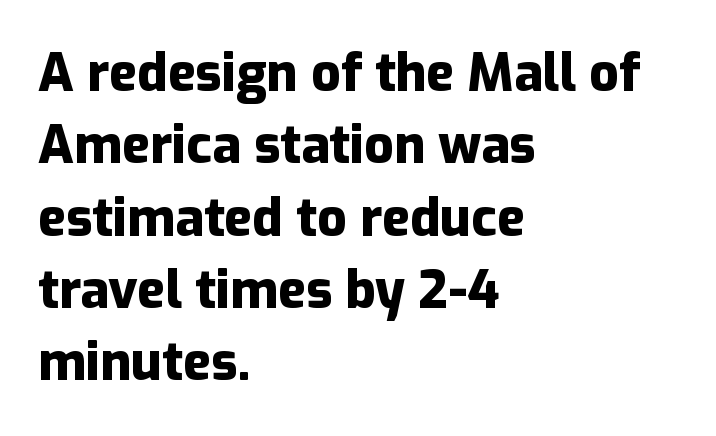
The axis of the letterforms is exactly vertical. Serifs: no, the terminals of the letterforms are clean. Proportional: the letters do not fall into vertical columns. A bare baseline throughout the passage. These lines are set flush left with a ragged right edge.
